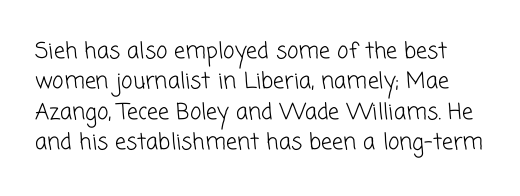
The image shows 22 px text type; set normal line spacing (1.38x), normal letter spacing, not underlined.
